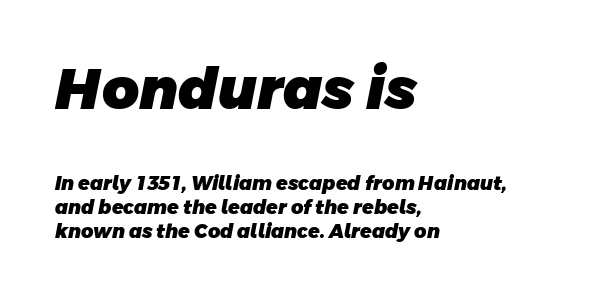
Q: Is the text bold? A: Yes.
Q: Is the typeface a serif or a sans-serif typeface? A: Sans-serif.
Q: Is the text underlined? A: No.
Q: How is the paragraph aligned? A: Left-aligned.
Q: Is the spacing between letters normal or unusually wide? A: Normal.
Q: Is the spacing between lines tight, normal or loose? A: Normal.
Q: Which block of text is set in a larger size, the first (top) or the second (bottom)? A: The first (top) one.
Q: Width (condensed, normal, or wide)? A: Normal.
Q: Stroke contrast? A: Low.
Q: x-height? A: Large.
Q: Monospaced? A: No.
